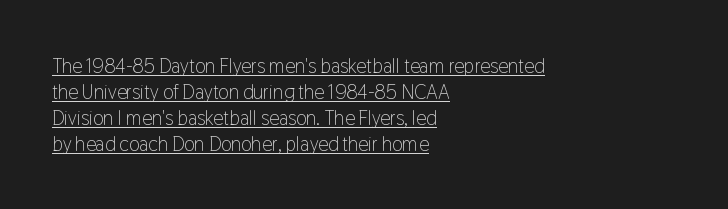
{"italic": "no", "bold": "no", "underline": "yes", "align": "left", "line_spacing": "normal", "line_spacing_ratio": 1.3, "letter_spacing": "normal", "letter_spacing_em": 0.0, "glyph_px": 20}
